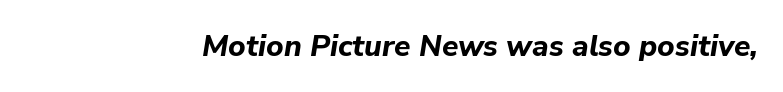
The image shows 30 px bold type, italic (leaning right); set normal letter spacing, not underlined; low stroke contrast and a medium x-height.
